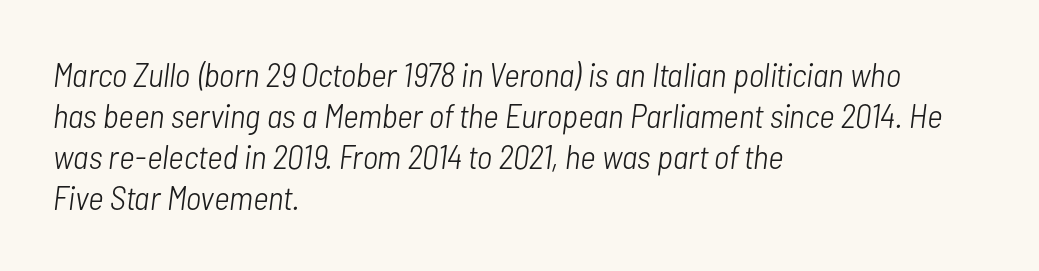
The image shows 34 px light, condensed type, italic (leaning right); set left-aligned, line spacing 1.21x, normal letter spacing, not underlined; low stroke contrast and a medium x-height.
